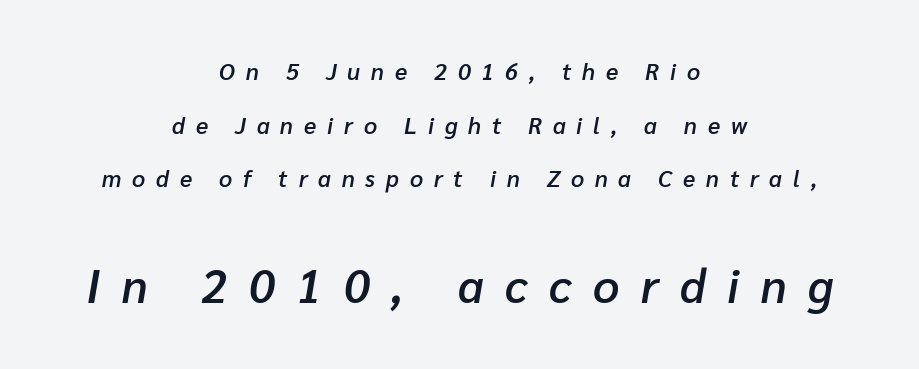
Style check: oblique. Alignment: centered. Which chunk is bigger? The second one — the bottom block dwarfs the top. Observe the wide spacing: letters keep a clear distance from each other.
